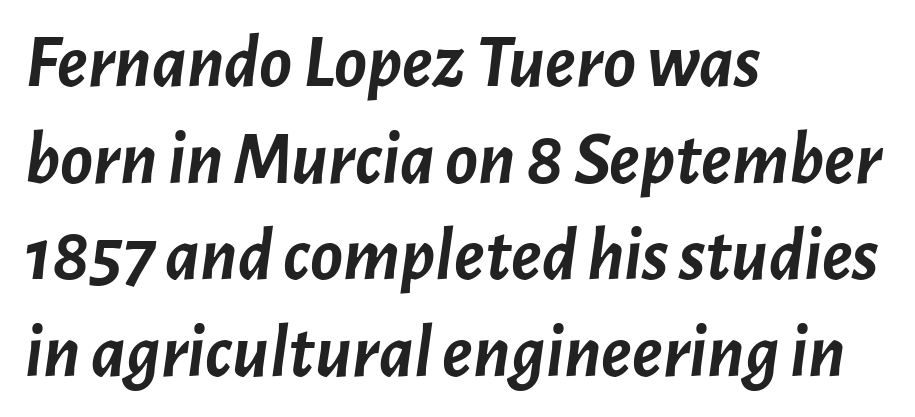
Q: Is the text bold? A: Yes.
Q: Is the text italic (slanted)? A: Yes, it leans right by about 7 degrees.
Q: Is the text underlined? A: No.
Q: How is the paragraph aligned? A: Left-aligned.
Q: Is the spacing between letters normal or unusually wide? A: Normal.
Q: Is the spacing between lines tight, normal or loose? A: Normal.
Q: Width (condensed, normal, or wide)? A: Normal.
Q: Stroke contrast? A: Low.
Q: x-height? A: Medium.
Q: Monospaced? A: No.
